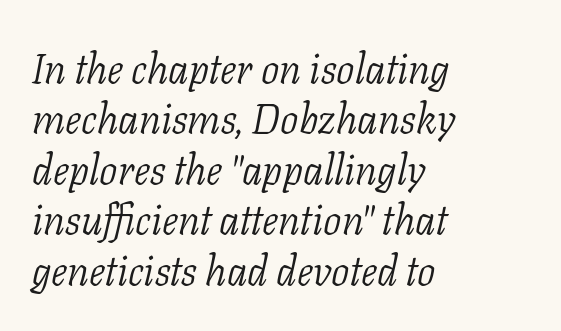
Q: Is the text bold? A: No.
Q: Is the text italic (slanted)? A: Yes, it leans right by about 11 degrees.
Q: Is the typeface a serif or a sans-serif typeface? A: Serif.
Q: Is the text underlined? A: No.
Q: How is the paragraph aligned? A: Left-aligned.
Q: Is the spacing between letters normal or unusually wide? A: Normal.
Q: Width (condensed, normal, or wide)? A: Normal.
Q: Stroke contrast? A: Low.
Q: x-height? A: Medium.
Q: Monospaced? A: No.
